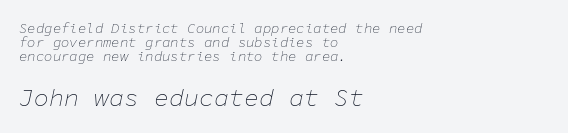
{"italic": "yes", "lean": "right", "slant_degrees": 11, "bold": "no", "underline": "no", "align": "left", "line_spacing": "tight", "line_spacing_ratio": 1.01, "letter_spacing": "normal", "letter_spacing_em": 0.0, "larger_block": "second", "size_ratio": 1.79, "glyph_px": 25}
